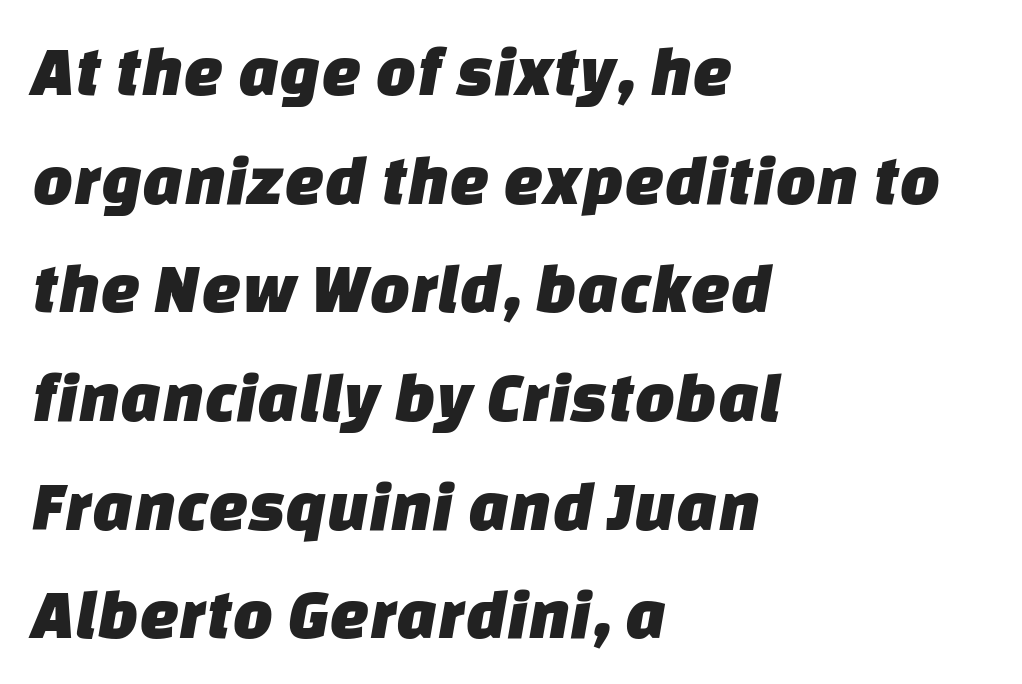
{"serif": "no", "width": "normal", "stroke_contrast": "low", "x_height": "large", "monospaced": "no", "underline": "no", "align": "left", "line_spacing": "normal", "line_spacing_ratio": 1.53, "letter_spacing": "normal", "letter_spacing_em": 0.0, "glyph_px": 71}
